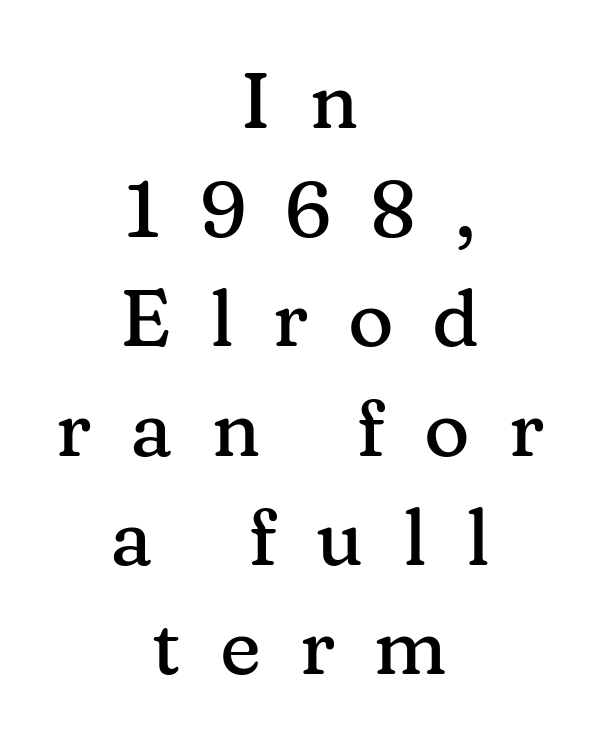
The image shows 78 px serif type, upright; set centered, normal line spacing (1.4x), unusually wide letter spacing (+0.5 em), not underlined; medium stroke contrast and a medium x-height.
